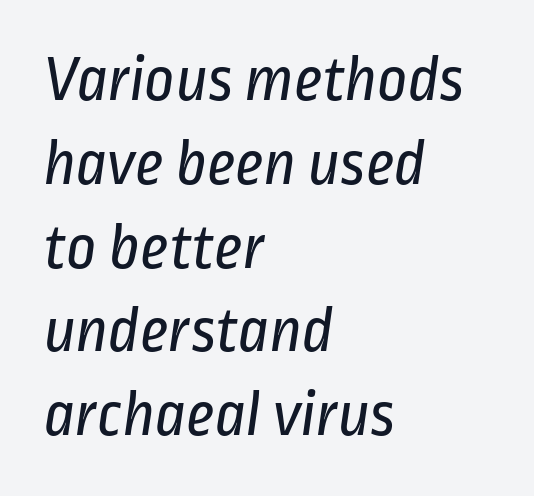
Q: Is the text bold? A: No.
Q: Is the typeface a serif or a sans-serif typeface? A: Sans-serif.
Q: Is the text underlined? A: No.
Q: How is the paragraph aligned? A: Left-aligned.
Q: Is the spacing between letters normal or unusually wide? A: Normal.
Q: Is the spacing between lines tight, normal or loose? A: Normal.
Q: Width (condensed, normal, or wide)? A: Condensed.
Q: Stroke contrast? A: Low.
Q: x-height? A: Medium.
Q: Monospaced? A: No.
